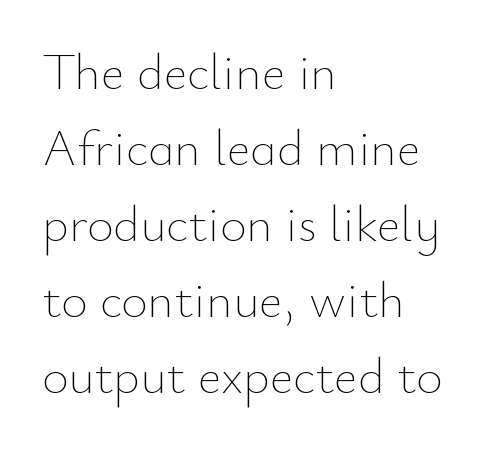
Q: Is the text bold? A: No.
Q: Is the text italic (slanted)? A: No, it is upright.
Q: Is the text underlined? A: No.
Q: How is the paragraph aligned? A: Left-aligned.
Q: Is the spacing between letters normal or unusually wide? A: Normal.
Q: Is the spacing between lines tight, normal or loose? A: Normal.
Q: Width (condensed, normal, or wide)? A: Normal.
Q: Stroke contrast? A: Low.
Q: x-height? A: Small.
Q: Monospaced? A: No.
